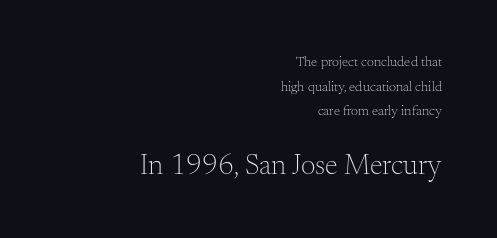
The image shows 29 px light serif type, upright; set right-aligned, line spacing 1.76x, normal letter spacing, not underlined; the second (bottom) block is 2.07x larger; medium stroke contrast and a small x-height.
